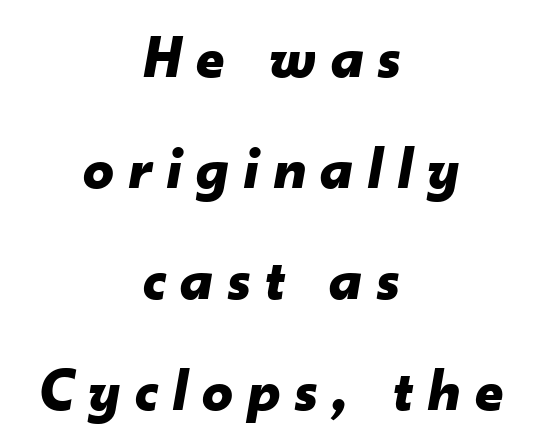
The face used here is proportionally spaced, like ordinary book or web type. Set as a true bold cut, around the 700 mark. Tall strokes in this sample are angled rather than plumb. Type without underlining. Display-style spreading of the glyphs; the letterfit is very open. The compositor balanced each line on the midline.
